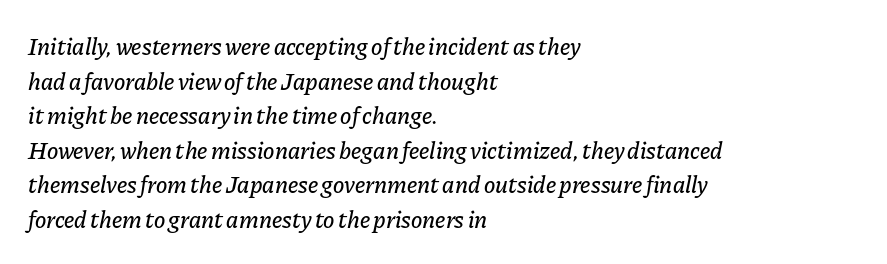
{"italic": "yes", "lean": "right", "slant_degrees": 11, "underline": "no", "align": "left", "line_spacing": "normal", "line_spacing_ratio": 1.44, "letter_spacing": "normal", "letter_spacing_em": 0.0, "glyph_px": 24}
